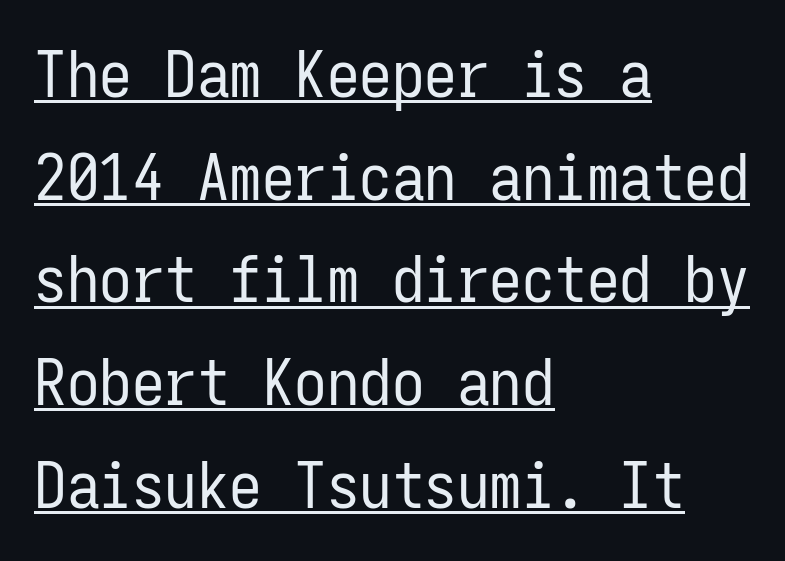
{"serif": "no", "italic": "no", "bold": "no", "weight": "regular", "width": "condensed", "stroke_contrast": "low", "x_height": "medium", "monospaced": "yes", "underline": "yes", "align": "left", "line_spacing": "normal", "line_spacing_ratio": 1.58, "letter_spacing": "normal", "letter_spacing_em": 0.0, "glyph_px": 65}
